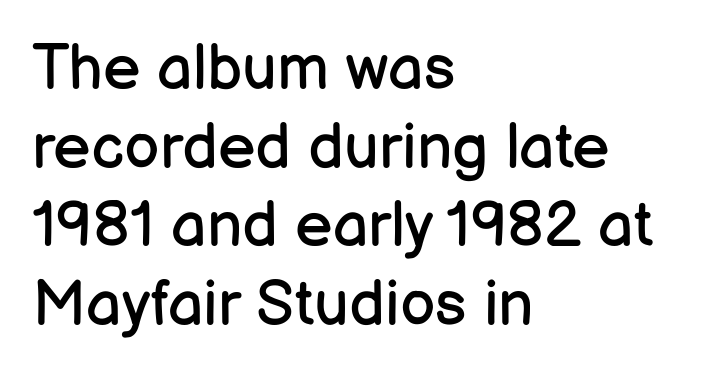
Check the space under the baseline: it is left empty. Stems here are at most as thick as an everyday book face. Italic? Not at all — the glyphs are vertical. Vertically, the passage feels balanced, rows spaced as you'd expect. Stroke terminals: plain, sans-serif.
